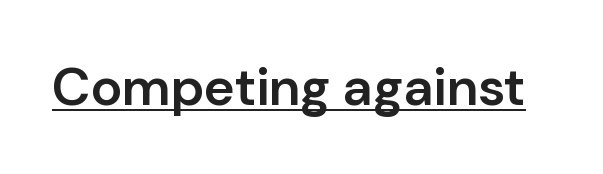
The image shows 53 px semibold sans-serif type, upright; set normal letter spacing, underlined; low stroke contrast and a medium x-height.
